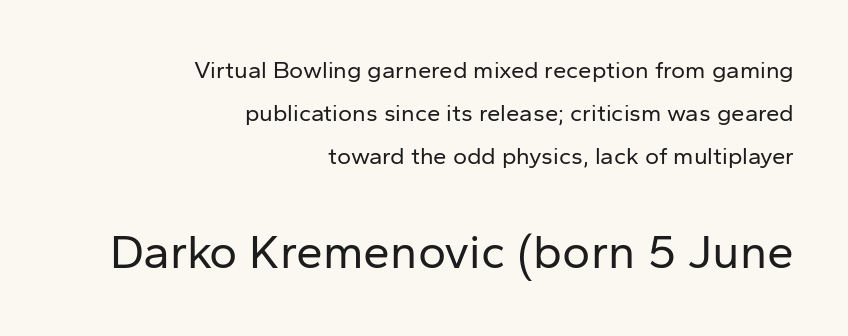
{"serif": "no", "italic": "no", "bold": "no", "weight": "regular", "width": "normal", "stroke_contrast": "low", "x_height": "medium", "monospaced": "no", "underline": "no", "align": "right", "line_spacing_ratio": 1.79, "letter_spacing": "normal", "letter_spacing_em": 0.0, "larger_block": "second", "size_ratio": 2.0, "glyph_px": 48}
